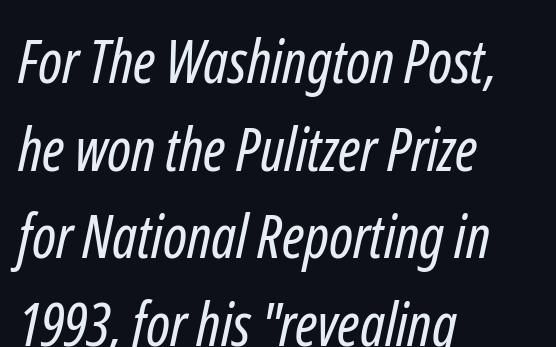
The image shows 60 px regular-weight, condensed sans-serif type; set left-aligned, normal line spacing (1.46x), normal letter spacing, not underlined; low stroke contrast and a medium x-height.
